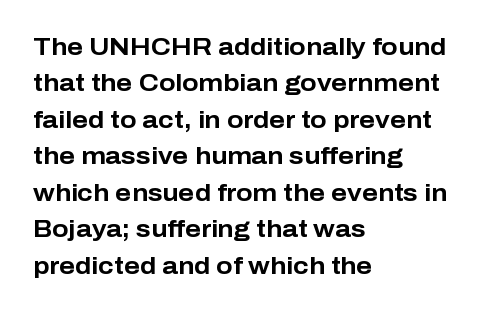
The designer left line spacing at the default. The horizontal fit of the characters is conventional and even. The specimen reads as upright at a glance. The passage shown is not underscored anywhere. The letters are bold, with thick, heavy strokes.
